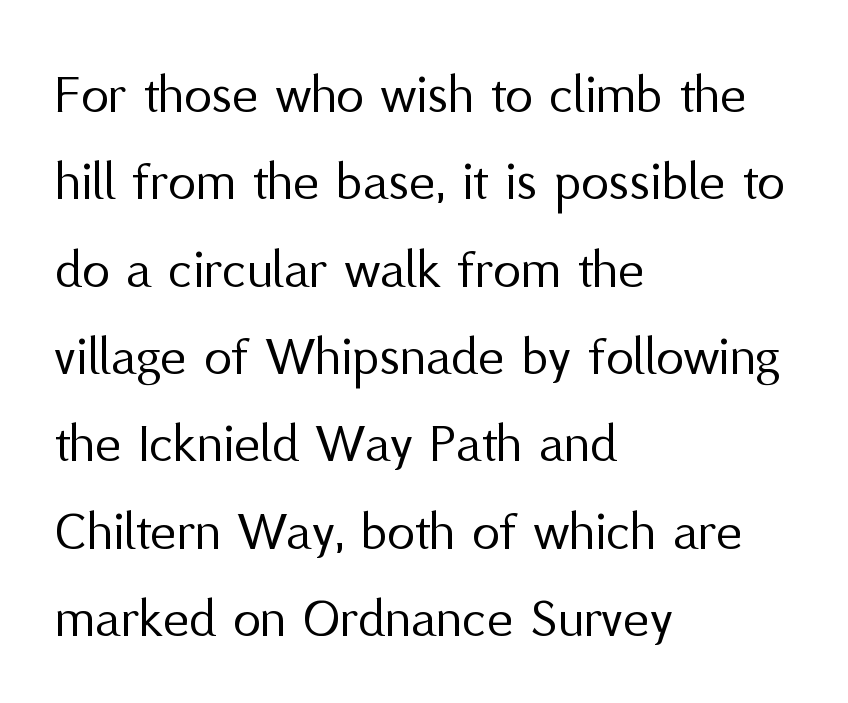
{"serif": "no", "italic": "no", "bold": "no", "weight": "regular", "width": "normal", "stroke_contrast": "medium", "x_height": "medium", "monospaced": "no", "underline": "no", "align": "left", "line_spacing": "normal", "line_spacing_ratio": 1.56, "letter_spacing": "normal", "letter_spacing_em": 0.0, "glyph_px": 56}
